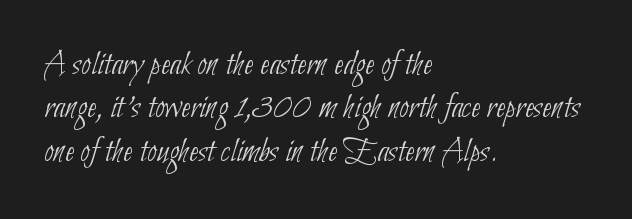
Q: Is the text bold? A: No.
Q: Is the typeface a serif or a sans-serif typeface? A: Sans-serif.
Q: Is the text underlined? A: No.
Q: How is the paragraph aligned? A: Left-aligned.
Q: Is the spacing between letters normal or unusually wide? A: Normal.
Q: Width (condensed, normal, or wide)? A: Condensed.
Q: Stroke contrast? A: Low.
Q: x-height? A: Small.
Q: Monospaced? A: No.
